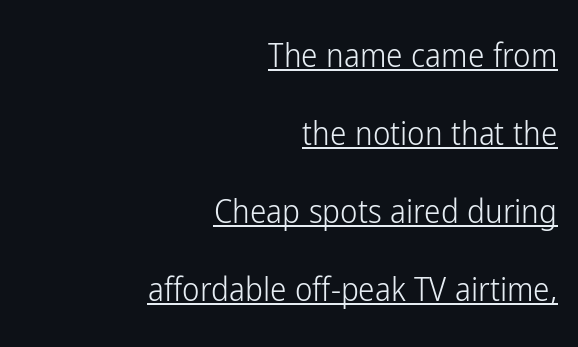
The image shows 33 px light, condensed sans-serif type, upright; set right-aligned, loose line spacing (2.36x), normal letter spacing, underlined; low stroke contrast and a medium x-height.
